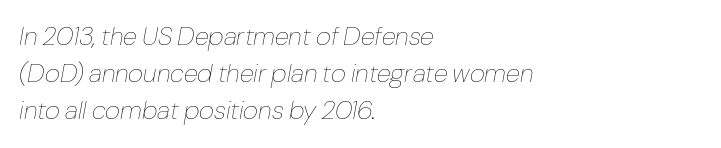
Q: Is the text bold? A: No.
Q: Is the text italic (slanted)? A: Yes, it leans right by about 10 degrees.
Q: Is the text underlined? A: No.
Q: How is the paragraph aligned? A: Left-aligned.
Q: Is the spacing between letters normal or unusually wide? A: Normal.
Q: Is the spacing between lines tight, normal or loose? A: Normal.
